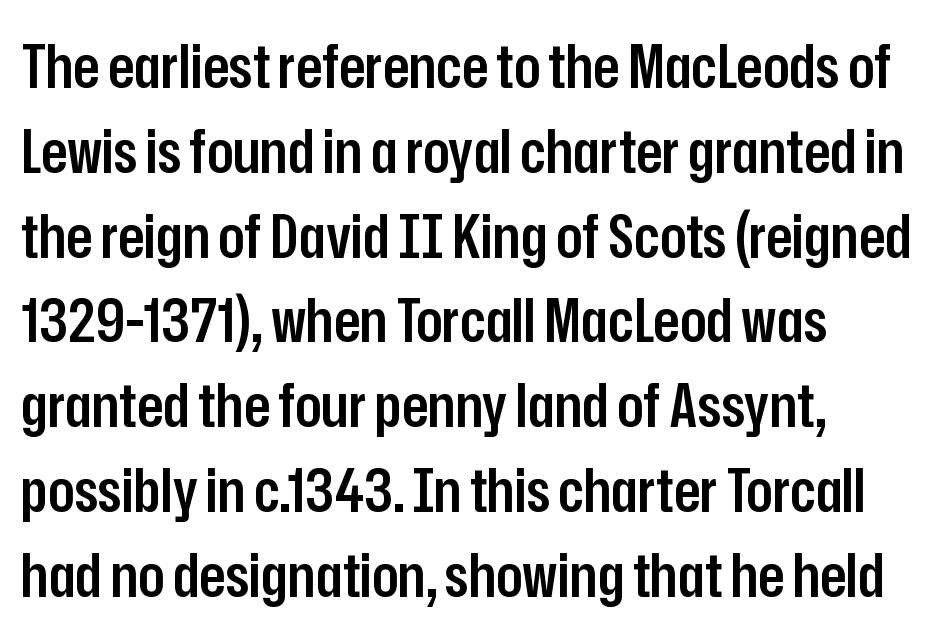
{"serif": "no", "italic": "no", "bold": "semi", "weight": "semibold", "width": "condensed", "stroke_contrast": "low", "x_height": "medium", "monospaced": "no", "underline": "no", "align": "left", "line_spacing": "normal", "line_spacing_ratio": 1.39, "letter_spacing": "normal", "letter_spacing_em": 0.0, "glyph_px": 61}
